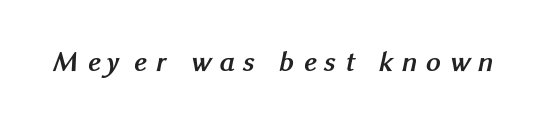
{"serif": "no", "bold": "yes", "weight": "semibold", "width": "normal", "stroke_contrast": "medium", "x_height": "medium", "monospaced": "no", "underline": "no", "letter_spacing": "wide", "letter_spacing_em": 0.29, "glyph_px": 29}
